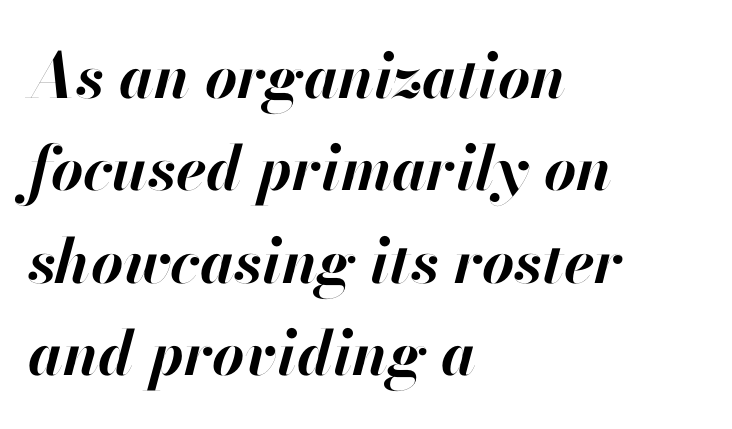
The image shows 62 px bold type, italic (leaning right); set left-aligned, normal line spacing (1.49x), normal letter spacing, not underlined; high stroke contrast and a small x-height.
